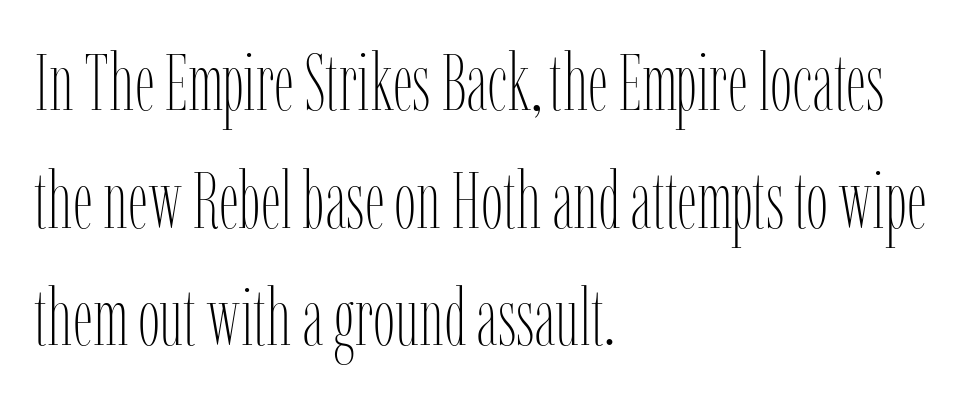
{"italic": "no", "bold": "no", "weight": "thin", "width": "condensed", "stroke_contrast": "low", "x_height": "medium", "monospaced": "no", "underline": "no", "align": "left", "line_spacing": "normal", "line_spacing_ratio": 1.49, "letter_spacing": "normal", "letter_spacing_em": 0.0, "glyph_px": 79}
